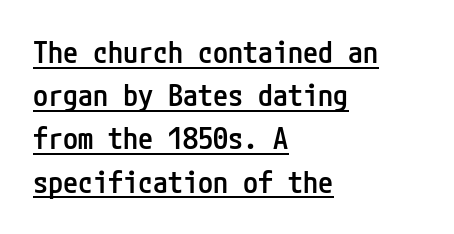
{"serif": "no", "italic": "no", "bold": "semi", "weight": "semibold", "width": "condensed", "stroke_contrast": "low", "x_height": "medium", "underline": "yes", "align": "left", "line_spacing": "normal", "line_spacing_ratio": 1.44, "letter_spacing": "normal", "letter_spacing_em": 0.0, "glyph_px": 30}
